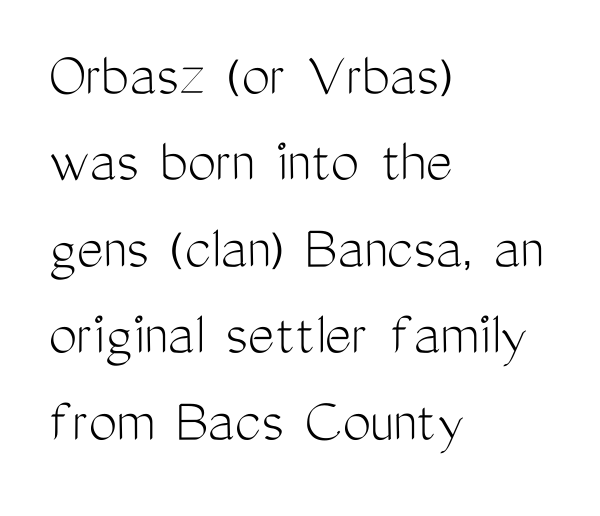
{"serif": "no", "italic": "no", "bold": "no", "weight": "light", "width": "condensed", "stroke_contrast": "medium", "x_height": "medium", "monospaced": "no", "underline": "no", "align": "left", "line_spacing": "normal", "line_spacing_ratio": 1.35, "letter_spacing": "normal", "letter_spacing_em": 0.0, "glyph_px": 64}
